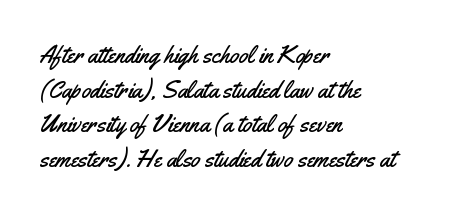
Q: Is the text italic (slanted)? A: Yes.
Q: Is the text underlined? A: No.
Q: How is the paragraph aligned? A: Left-aligned.
Q: Is the spacing between letters normal or unusually wide? A: Normal.
Q: Is the spacing between lines tight, normal or loose? A: Normal.
